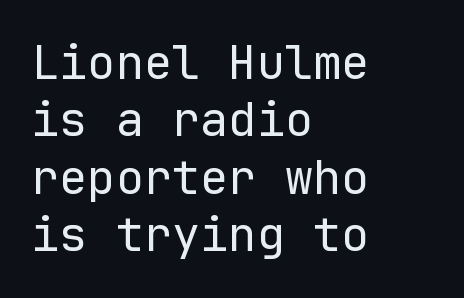
Q: Is the text bold? A: No.
Q: Is the text italic (slanted)? A: No, it is upright.
Q: Is the typeface a serif or a sans-serif typeface? A: Sans-serif.
Q: Is the text underlined? A: No.
Q: How is the paragraph aligned? A: Left-aligned.
Q: Is the spacing between letters normal or unusually wide? A: Normal.
Q: Width (condensed, normal, or wide)? A: Normal.
Q: Stroke contrast? A: Low.
Q: x-height? A: Medium.
Q: Monospaced? A: Yes.
